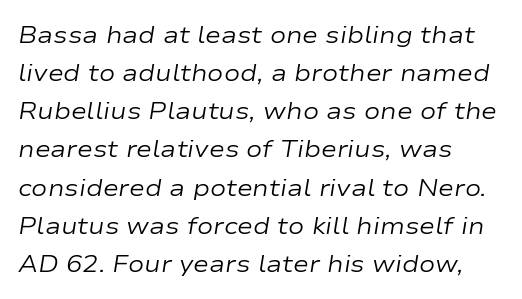
Layout note: lines flush left. Stems here are at most as thick as an everyday book face. The whole block is typeset with a tilt. These lines sit exactly where default settings would place them. Descenders hang freely into open space.
